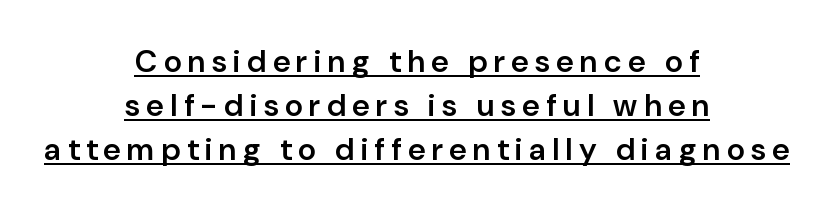
Q: Is the text bold? A: Semi-bold.
Q: Is the text italic (slanted)? A: No, it is upright.
Q: Is the typeface a serif or a sans-serif typeface? A: Sans-serif.
Q: Is the text underlined? A: Yes.
Q: How is the paragraph aligned? A: Centered.
Q: Is the spacing between letters normal or unusually wide? A: Unusually wide.
Q: Is the spacing between lines tight, normal or loose? A: Normal.
Q: Width (condensed, normal, or wide)? A: Normal.
Q: Stroke contrast? A: Low.
Q: x-height? A: Medium.
Q: Monospaced? A: No.
